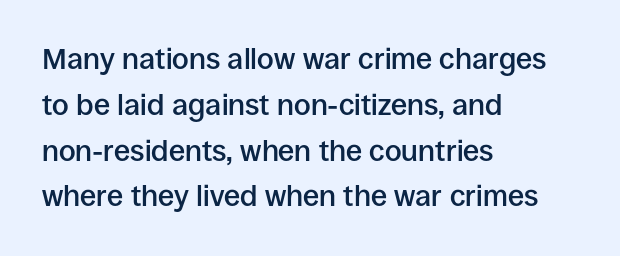
Letter spacing: default. Nobody drew a line under any word here. Set as a demibold, roughly 600 on the weight scale. The rendering shows plain stroke endings on the letterforms — a sans-serif design.
